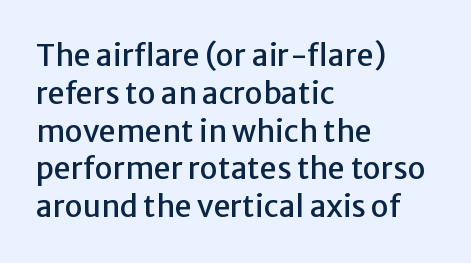
{"serif": "no", "italic": "no", "width": "normal", "stroke_contrast": "low", "x_height": "medium", "monospaced": "no", "underline": "no", "align": "left", "line_spacing": "normal", "line_spacing_ratio": 1.26, "letter_spacing": "normal", "letter_spacing_em": 0.0, "glyph_px": 30}
